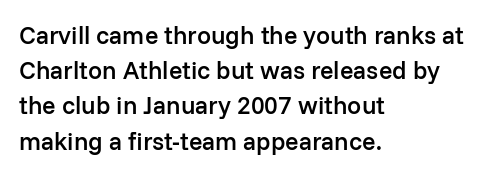
Heft: intermediate — a semibold. No word sits above an underline. Successive baselines arrive at the customary interval. Inter-character spacing is left at the font's built-in metrics. Reading down the block, your eye returns to a fixed left position each line. Italic? Not at all — the glyphs are vertical.
